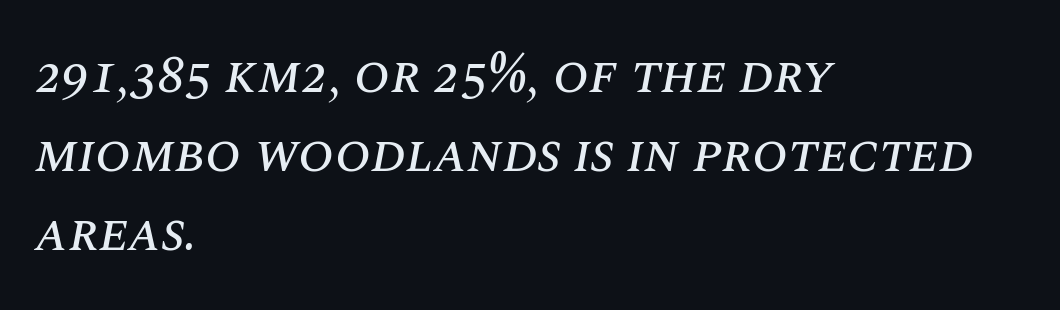
Only glyphs here, with clear space below each row. You could call the tracking neutral — neither tight nor loose. Layout note: lines flush left. Evenly set lines give the paragraph a standard silhouette. Quick note: italic. Is this a fixed-width face? No — the glyphs have proportional, varying widths.
